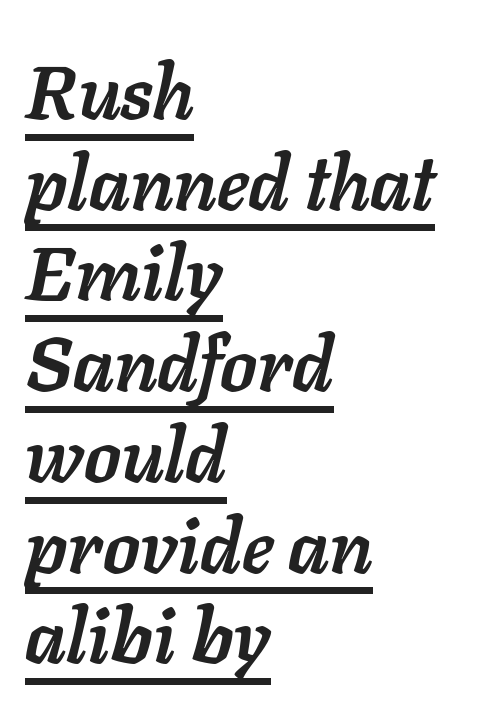
These lines are rendered in a variable-pitch font. Style check: oblique. The string is rendered with underlining switched on. This rendering leaves character spacing at its baseline value. The passage shown is emphatically bold.
